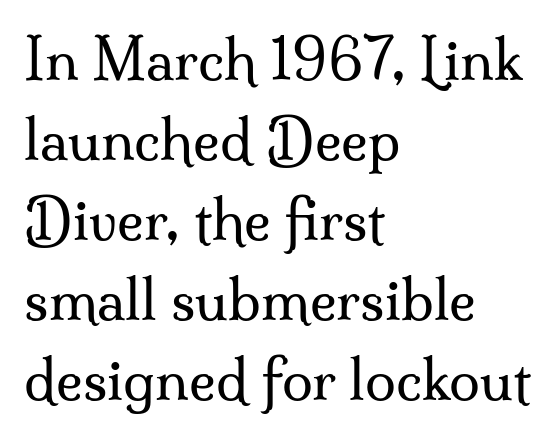
{"serif": "yes", "italic": "no", "bold": "no", "weight": "regular", "width": "normal", "stroke_contrast": "medium", "x_height": "small", "monospaced": "no", "underline": "no", "align": "left", "line_spacing": "normal", "line_spacing_ratio": 1.43, "letter_spacing": "normal", "letter_spacing_em": 0.0, "glyph_px": 56}
